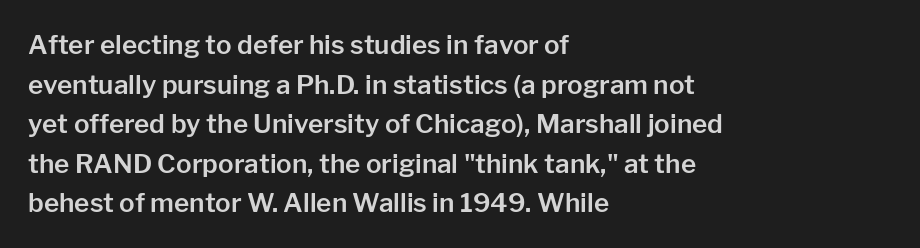
Q: Is the text italic (slanted)? A: No, it is upright.
Q: Is the text underlined? A: No.
Q: How is the paragraph aligned? A: Left-aligned.
Q: Is the spacing between letters normal or unusually wide? A: Normal.
Q: Is the spacing between lines tight, normal or loose? A: Normal.
